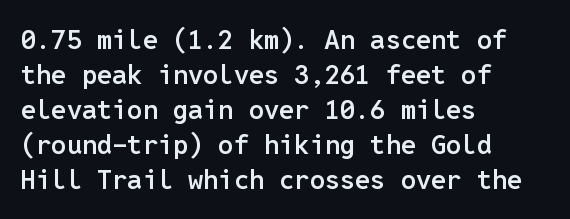
Heft: intermediate — a semibold. How are the letters spaced? Ordinarily, with no added tracking. A typesetter would call this leading conventional body-copy spacing. These lines are set flush left with a ragged right edge. No word sits above an underline. Posture: vertical.
